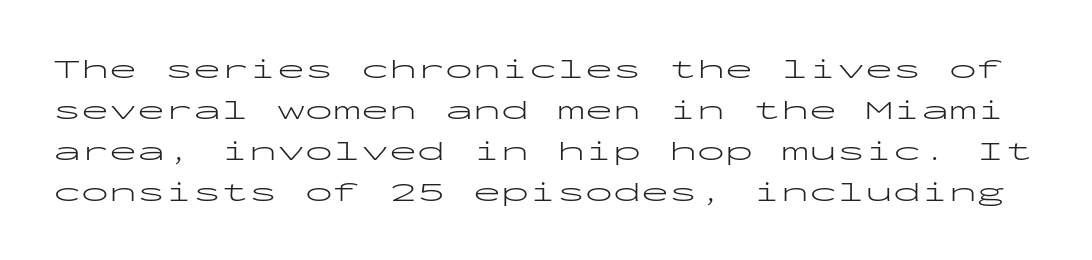
The image shows 28 px light, wide sans-serif type, upright, monospaced; set normal line spacing (1.46x), normal letter spacing, not underlined; low stroke contrast and a medium x-height.
